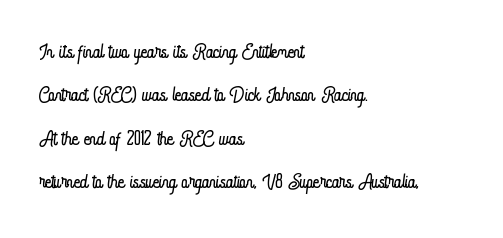
The image shows 28 px light, condensed type; set left-aligned, normal line spacing (1.55x), normal letter spacing, not underlined; low stroke contrast and a small x-height.
